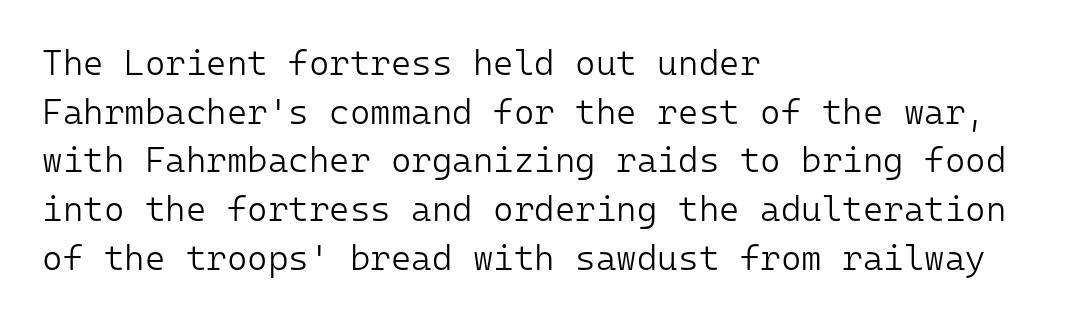
Weight: regular or lighter. Does the type have serifs? No, each stem ends abruptly. Spacing verdict: monospaced, one width for all characters. Short note: letters normally spaced. Nope, not italic — everything's standing straight.
